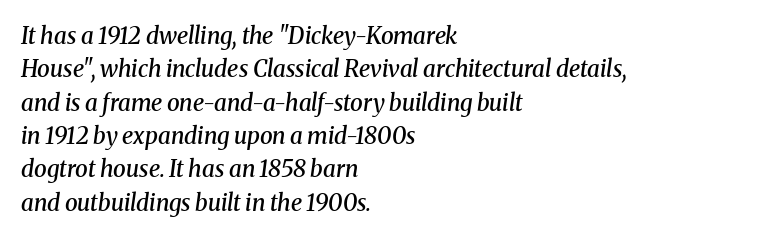
{"italic": "yes", "lean": "right", "slant_degrees": 8, "bold": "semi", "underline": "no", "align": "left", "line_spacing": "normal", "line_spacing_ratio": 1.45, "letter_spacing": "normal", "letter_spacing_em": 0.0, "glyph_px": 23}
